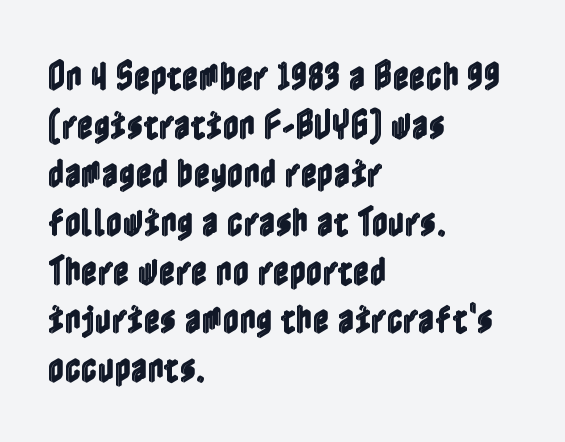
Q: Is the text italic (slanted)? A: No, it is upright.
Q: Is the text underlined? A: No.
Q: How is the paragraph aligned? A: Left-aligned.
Q: Is the spacing between letters normal or unusually wide? A: Normal.
Q: Is the spacing between lines tight, normal or loose? A: Normal.
Q: Width (condensed, normal, or wide)? A: Condensed.
Q: x-height? A: Medium.
